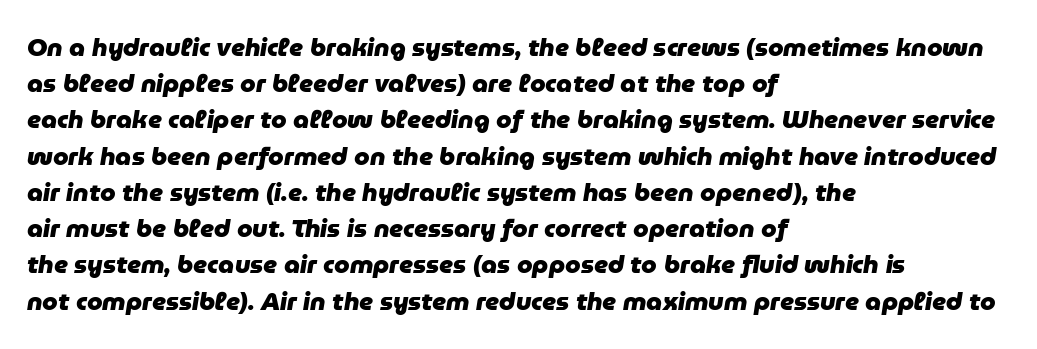
The image shows 25 px bold type, italic (leaning right); set left-aligned, normal line spacing (1.45x), normal letter spacing, not underlined.
